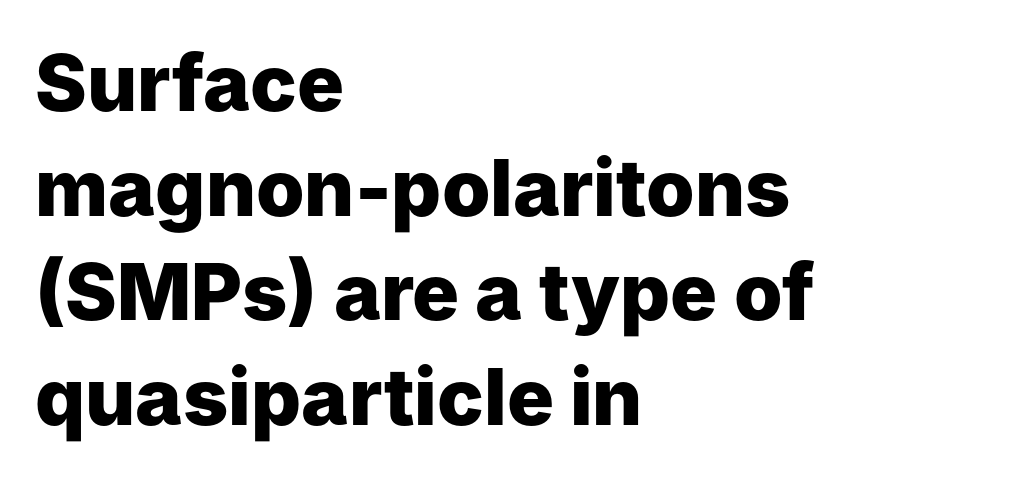
Q: Is the text bold? A: Yes.
Q: Is the text italic (slanted)? A: No, it is upright.
Q: Is the typeface a serif or a sans-serif typeface? A: Sans-serif.
Q: Is the text underlined? A: No.
Q: How is the paragraph aligned? A: Left-aligned.
Q: Is the spacing between letters normal or unusually wide? A: Normal.
Q: Is the spacing between lines tight, normal or loose? A: Normal.
Q: Width (condensed, normal, or wide)? A: Normal.
Q: Stroke contrast? A: Low.
Q: x-height? A: Medium.
Q: Monospaced? A: No.
